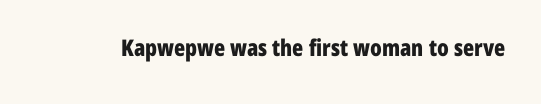
Q: Is the text bold? A: Yes.
Q: Is the text italic (slanted)? A: No, it is upright.
Q: Is the text underlined? A: No.
Q: Is the spacing between letters normal or unusually wide? A: Normal.
